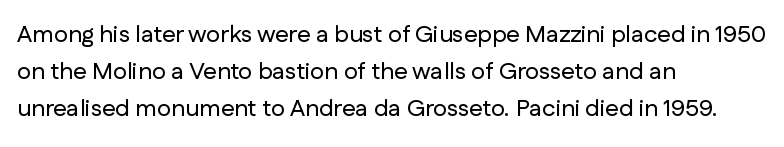
Q: Is the text italic (slanted)? A: No, it is upright.
Q: Is the text underlined? A: No.
Q: How is the paragraph aligned? A: Left-aligned.
Q: Is the spacing between letters normal or unusually wide? A: Normal.
Q: Is the spacing between lines tight, normal or loose? A: Normal.
